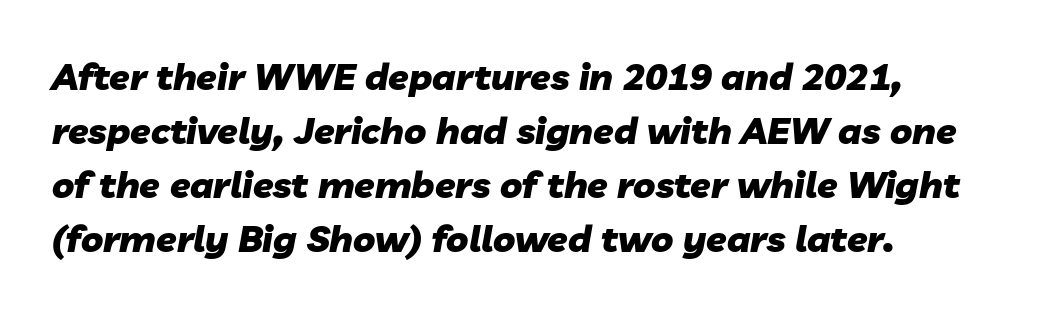
Q: Is the text bold? A: Yes.
Q: Is the text italic (slanted)? A: Yes, it leans right by about 10 degrees.
Q: Is the text underlined? A: No.
Q: How is the paragraph aligned? A: Left-aligned.
Q: Is the spacing between letters normal or unusually wide? A: Normal.
Q: Is the spacing between lines tight, normal or loose? A: Normal.
Q: Width (condensed, normal, or wide)? A: Normal.
Q: Stroke contrast? A: Low.
Q: x-height? A: Medium.
Q: Monospaced? A: No.
